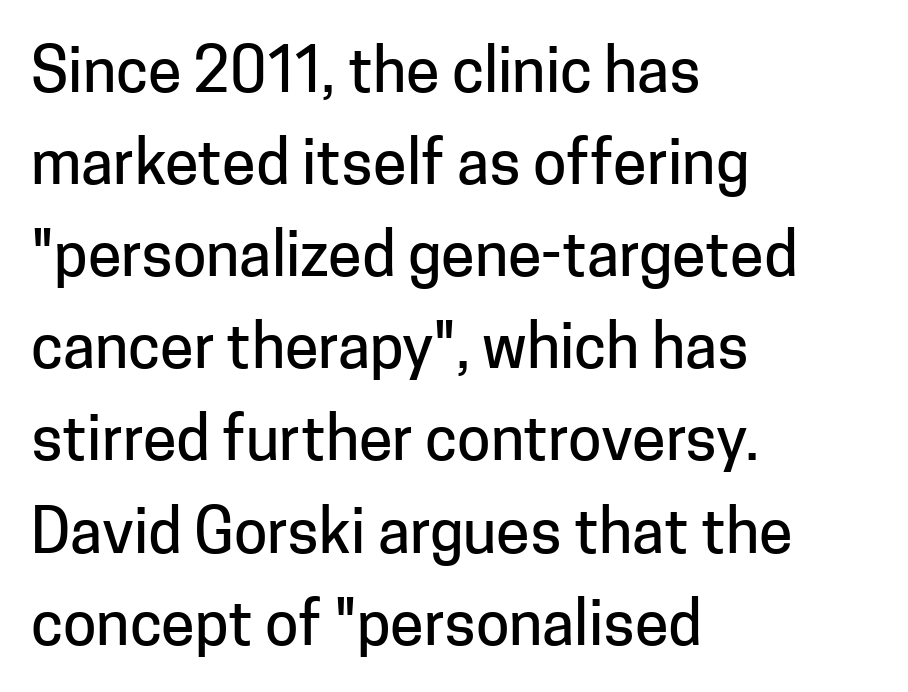
The glyphs are unaccompanied by any horizontal stroke below them. Which margin do the lines hug? The left one — the right edge is uneven. Note the varied advance widths — an 'i' is clearly narrower than an 'm'. No extra tracking has been applied to these lines. Observe the absence of serifs on each vertical stroke in this sample.
